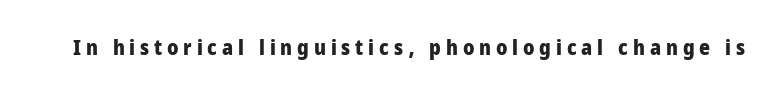
A roman cut, with each character standing at attention. Typesetter's note: full bold, strokes at maximum text heaviness. Underline: absent. Compared with typical body copy, the letter spacing here is much looser.
